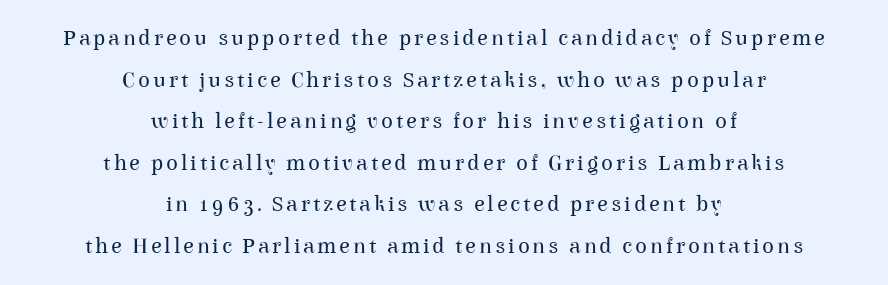
Q: Is the text bold? A: No.
Q: Is the text italic (slanted)? A: No, it is upright.
Q: Is the text underlined? A: No.
Q: How is the paragraph aligned? A: Centered.
